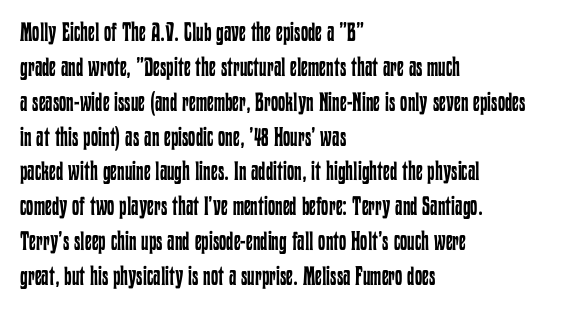
The strip under each line holds only bare page. Short note: letters normally spaced. The axis of the letterforms is exactly vertical. Line spacing here is normal. The rendering anchors every line to the left-hand side.
